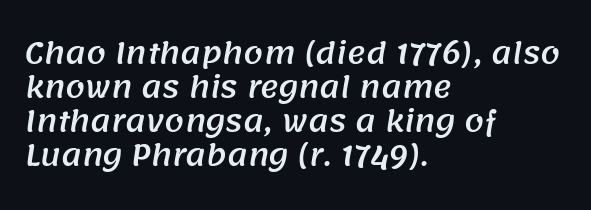
Q: Is the typeface a serif or a sans-serif typeface? A: Sans-serif.
Q: Is the text underlined? A: No.
Q: How is the paragraph aligned? A: Left-aligned.
Q: Is the spacing between letters normal or unusually wide? A: Normal.
Q: Width (condensed, normal, or wide)? A: Normal.
Q: Stroke contrast? A: Medium.
Q: x-height? A: Large.
Q: Monospaced? A: No.
